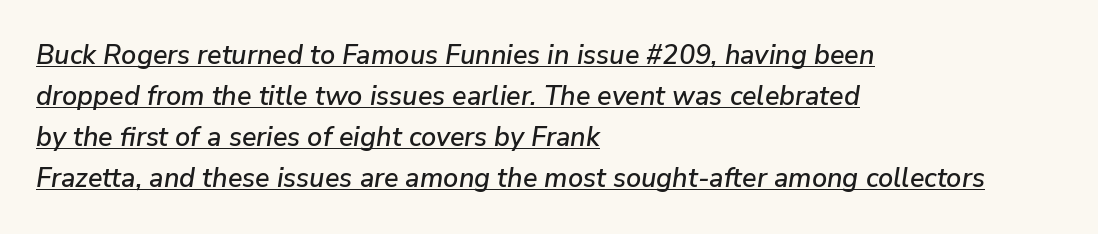
The image shows 27 px text type, italic (leaning right); set left-aligned, normal line spacing (1.52x), normal letter spacing, underlined.
